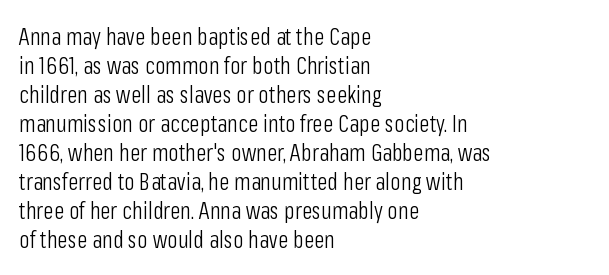
Q: Is the text bold? A: No.
Q: Is the text italic (slanted)? A: No, it is upright.
Q: Is the text underlined? A: No.
Q: How is the paragraph aligned? A: Left-aligned.
Q: Is the spacing between letters normal or unusually wide? A: Normal.
